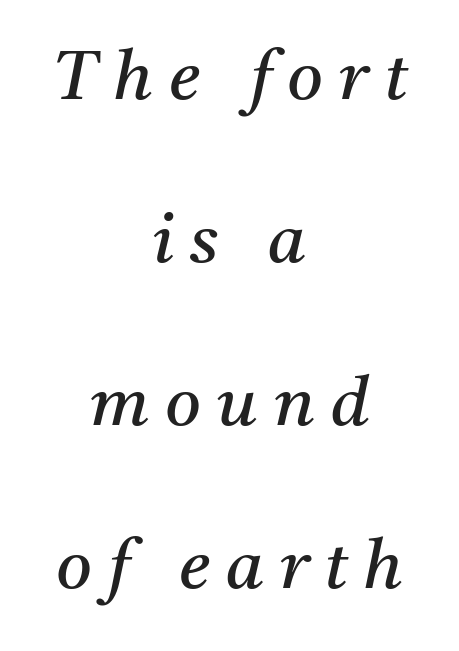
The image shows 69 px regular-weight serif type, italic (leaning right); set centered, loose line spacing (2.36x), unusually wide letter spacing (+0.23 em), not underlined; medium stroke contrast and a medium x-height.
